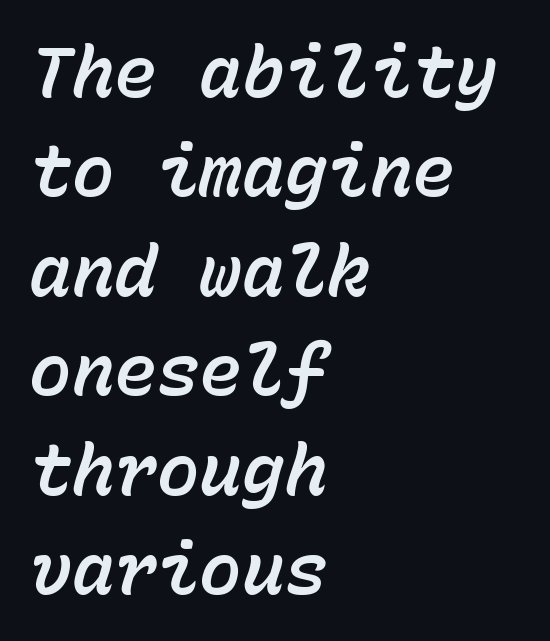
Q: Is the text italic (slanted)? A: Yes, it leans right by about 15 degrees.
Q: Is the text underlined? A: No.
Q: How is the paragraph aligned? A: Left-aligned.
Q: Is the spacing between letters normal or unusually wide? A: Normal.
Q: Is the spacing between lines tight, normal or loose? A: Normal.
Q: Width (condensed, normal, or wide)? A: Normal.
Q: Stroke contrast? A: Low.
Q: x-height? A: Medium.
Q: Monospaced? A: Yes.
